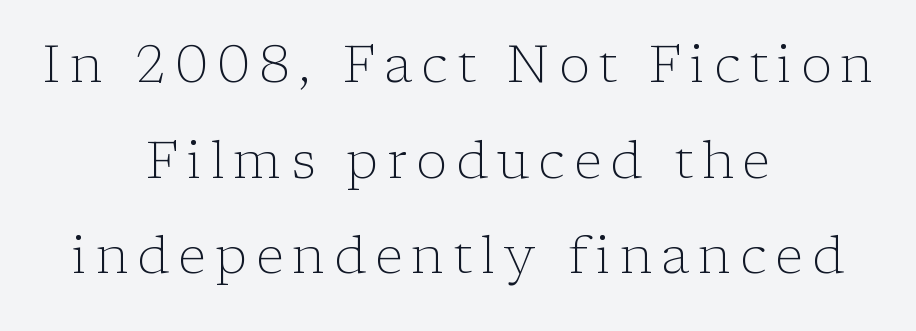
The image shows 52 px light serif type, upright; set centered, line spacing 1.84x, not underlined; low stroke contrast and a medium x-height.
